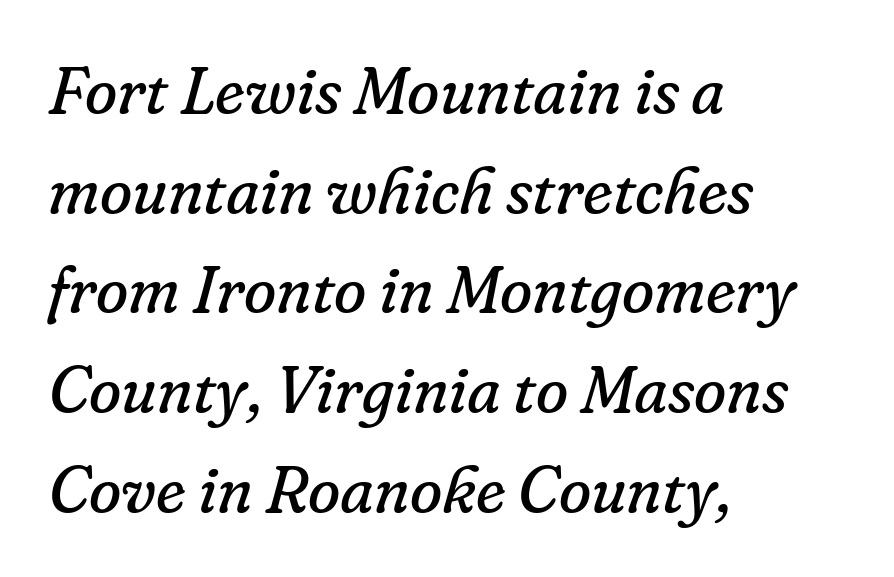
{"serif": "yes", "italic": "yes", "lean": "right", "slant_degrees": 16, "bold": "no", "weight": "regular", "width": "normal", "stroke_contrast": "low", "x_height": "small", "monospaced": "no", "underline": "no", "align": "left", "line_spacing": "normal", "line_spacing_ratio": 1.51, "letter_spacing": "normal", "letter_spacing_em": 0.0, "glyph_px": 66}
